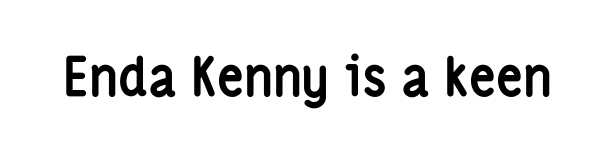
{"serif": "no", "italic": "no", "bold": "yes", "weight": "semibold", "width": "condensed", "stroke_contrast": "low", "x_height": "medium", "monospaced": "no", "underline": "no", "letter_spacing": "normal", "letter_spacing_em": 0.0, "glyph_px": 53}
